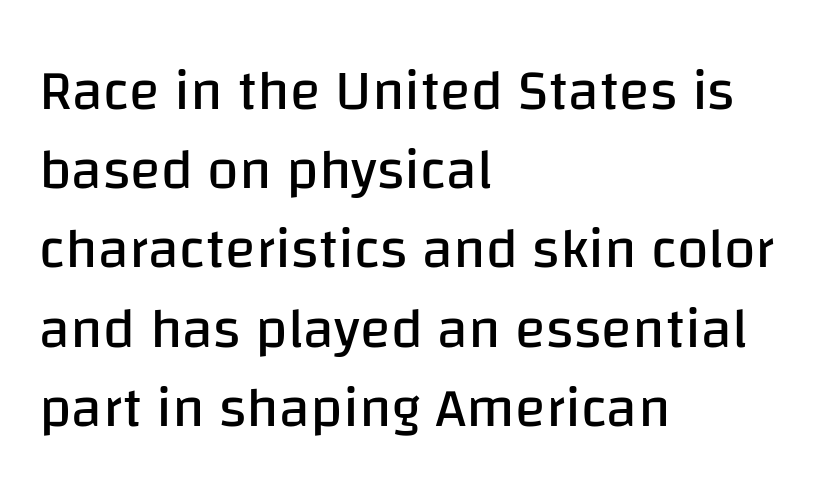
The image shows 57 px regular-weight sans-serif type, upright; set left-aligned, normal line spacing (1.39x), normal letter spacing, not underlined; low stroke contrast and a large x-height.
